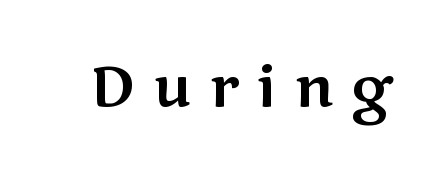
Q: Is the text italic (slanted)? A: No, it is upright.
Q: Is the typeface a serif or a sans-serif typeface? A: Sans-serif.
Q: Is the text underlined? A: No.
Q: Is the spacing between letters normal or unusually wide? A: Unusually wide.
Q: Width (condensed, normal, or wide)? A: Wide.
Q: Stroke contrast? A: Medium.
Q: x-height? A: Medium.
Q: Monospaced? A: No.
